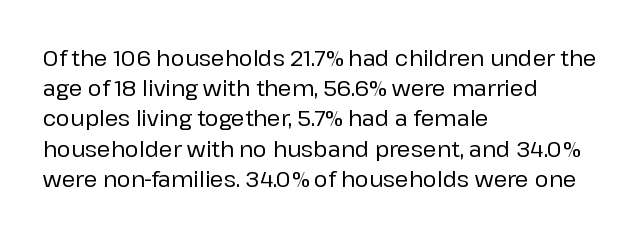
The lines sit at an ordinary, default distance from one another. In terms of posture, this sample is upright. What stands out about the letter spacing? Nothing — it is the standard amount. Leftover space on each line is placed entirely after the last word. Check the space under the baseline: it is left empty.
